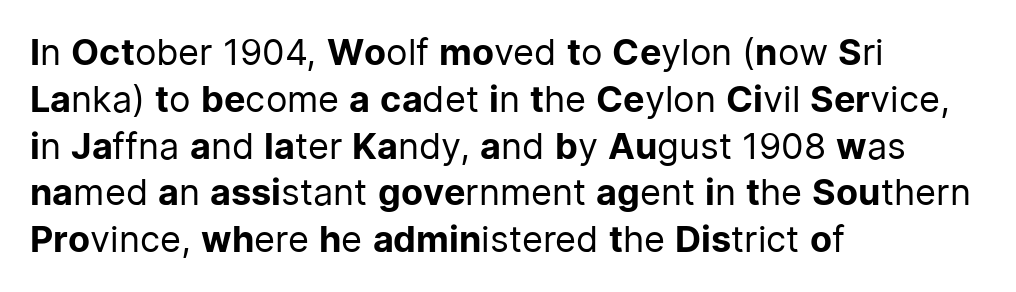
Character widths vary here, with narrow letters taking less room than wide ones. No extra ink here — the face is not bold. These lines are set flush left with a ragged right edge. Does extra space separate the letters? No, they use regular spacing. This is the regular roman posture of the typeface. Look at the bottom of the vertical strokes: they stop flat, with no serifs.
